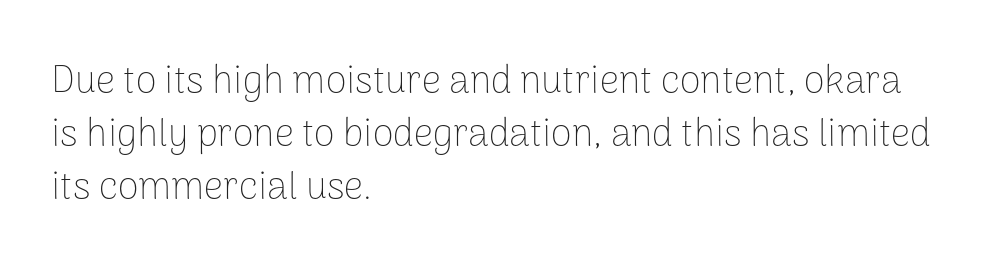
Rule under the text: the space is simply empty. Each new line begins a customary step beneath the previous one. Heaviness? Minimal to ordinary, like unemphasized prose. Does the lettering tilt? It doesn't — this is upright.
